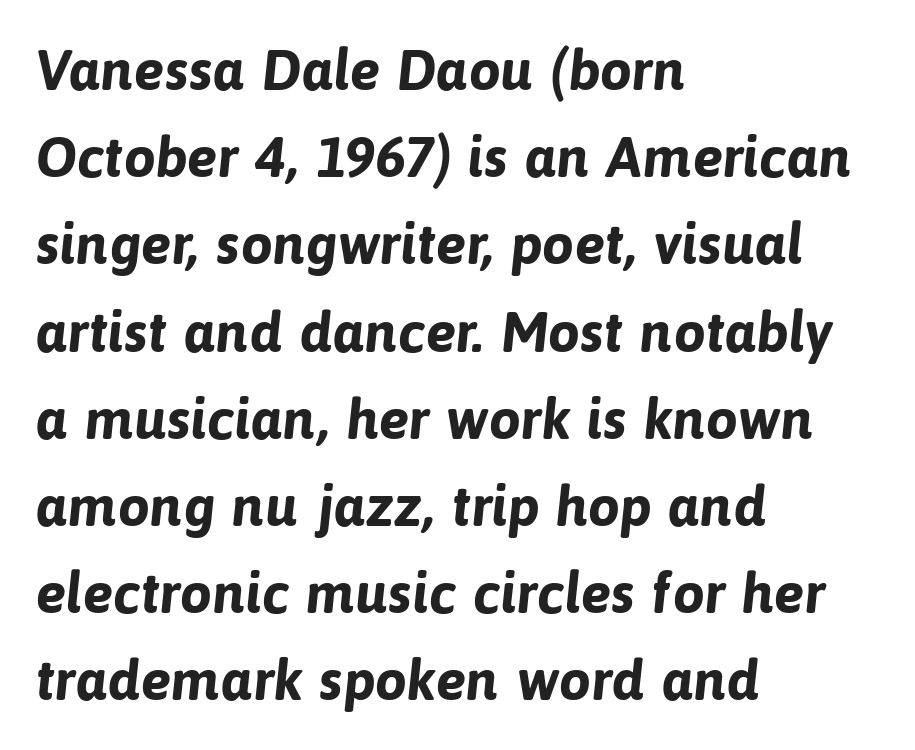
The line-height multiplier appears to be the usual default. Line beginnings align vertically; line endings do not. Students, note that the glyphs here touch the page at normal intervals. Are there feet on the stems? There aren't — it's a sans. Anything drawn beneath the words? Only blank space.
